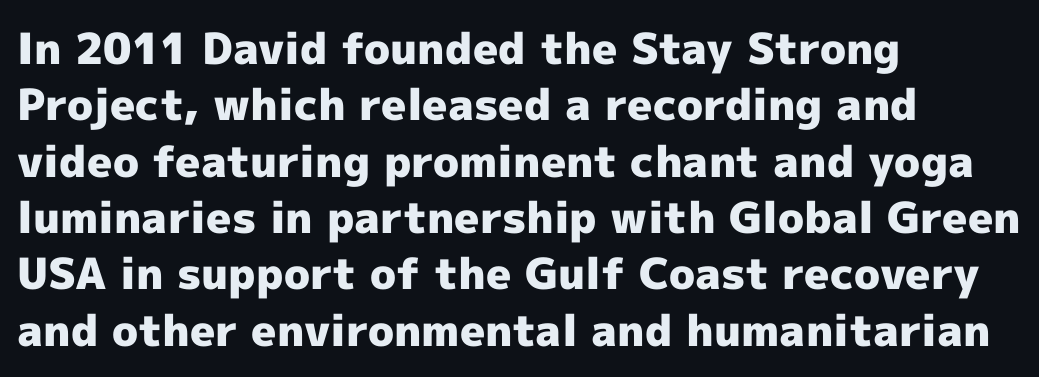
The image shows 43 px heavy sans-serif type, upright; set left-aligned, normal line spacing (1.31x), normal letter spacing, not underlined; a medium x-height.
